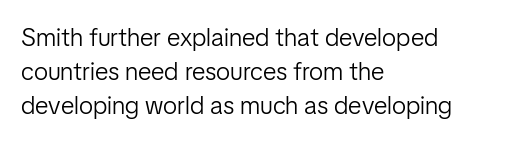
The area under the type is left untouched. A roman cut, with each character standing at attention. Observe the ordinary spacing: letters are neighbours, not strangers. Notice how the passage keeps a crisp vertical edge on the left only.
